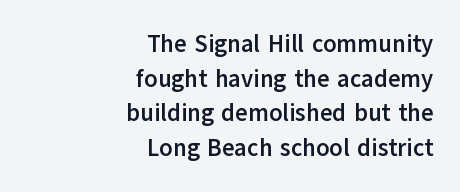
The paragraph has a hard right edge and a soft left edge. The lettering stays uniformly vertical, giving the passage a roman look. Summary of weight: heavy, a full bold. The passage shown is not underscored anywhere. This rendering leaves character spacing at its baseline value. Regular leading.
